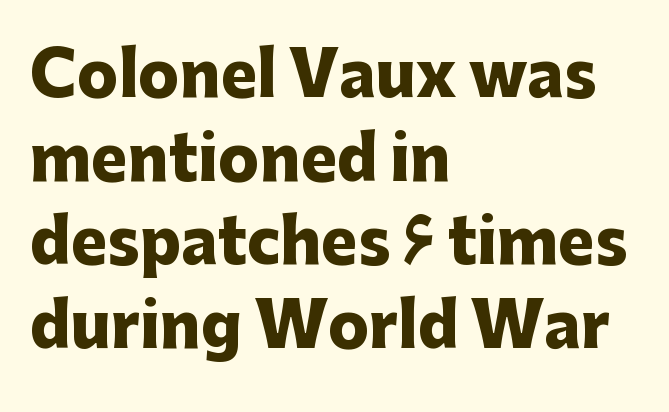
Plenty of ink on the page — the face is bold. The line texture is even and compact thanks to regular tracking. The area under the type is left untouched. Line starts are locked; line ends wander. The letters carry no serifs — their stems end cleanly without finishing strokes. The letters advance in unequal steps, a hallmark of proportional type.
